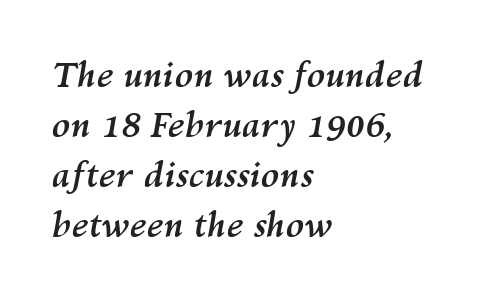
{"italic": "yes", "lean": "right", "slant_degrees": 10, "bold": "yes", "weight": "semibold", "width": "normal", "stroke_contrast": "medium", "x_height": "medium", "monospaced": "no", "underline": "no", "align": "left", "line_spacing": "normal", "line_spacing_ratio": 1.47, "letter_spacing": "normal", "letter_spacing_em": 0.0, "glyph_px": 34}
